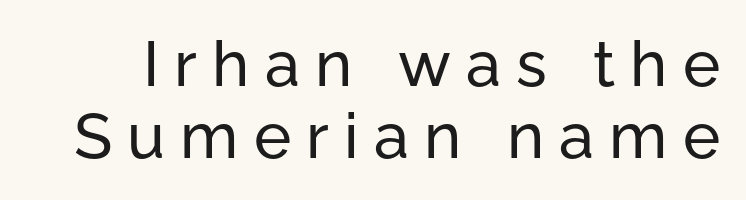
{"serif": "no", "italic": "no", "width": "normal", "stroke_contrast": "low", "x_height": "medium", "monospaced": "no", "underline": "no", "line_spacing": "tight", "line_spacing_ratio": 1.15, "letter_spacing": "wide", "letter_spacing_em": 0.24, "glyph_px": 63}
